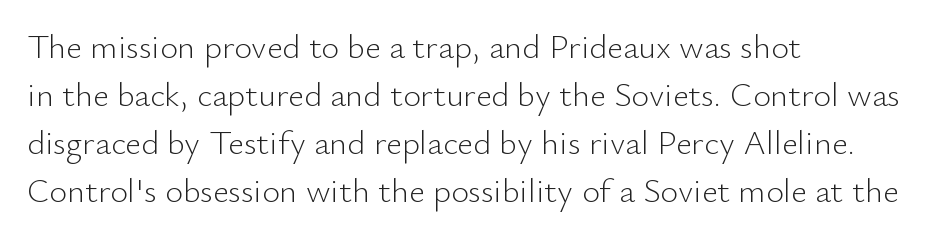
Q: Is the text bold? A: No.
Q: Is the text italic (slanted)? A: No, it is upright.
Q: Is the typeface a serif or a sans-serif typeface? A: Sans-serif.
Q: Is the text underlined? A: No.
Q: How is the paragraph aligned? A: Left-aligned.
Q: Is the spacing between letters normal or unusually wide? A: Normal.
Q: Is the spacing between lines tight, normal or loose? A: Normal.
Q: Width (condensed, normal, or wide)? A: Normal.
Q: Stroke contrast? A: Low.
Q: x-height? A: Small.
Q: Monospaced? A: No.
